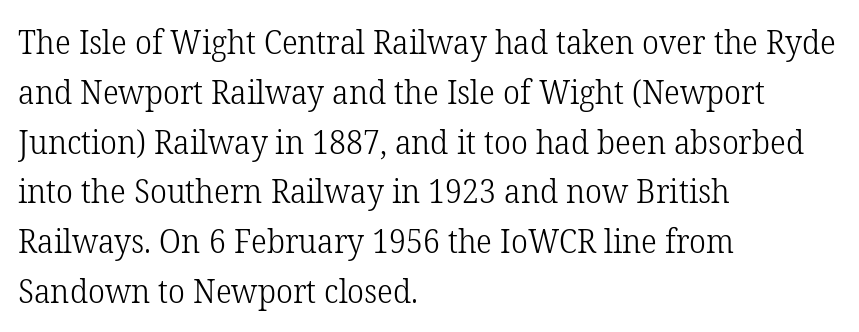
Q: Is the text bold? A: No.
Q: Is the text italic (slanted)? A: No, it is upright.
Q: Is the typeface a serif or a sans-serif typeface? A: Serif.
Q: Is the text underlined? A: No.
Q: How is the paragraph aligned? A: Left-aligned.
Q: Is the spacing between letters normal or unusually wide? A: Normal.
Q: Is the spacing between lines tight, normal or loose? A: Normal.
Q: Width (condensed, normal, or wide)? A: Normal.
Q: Stroke contrast? A: Low.
Q: x-height? A: Medium.
Q: Monospaced? A: No.
